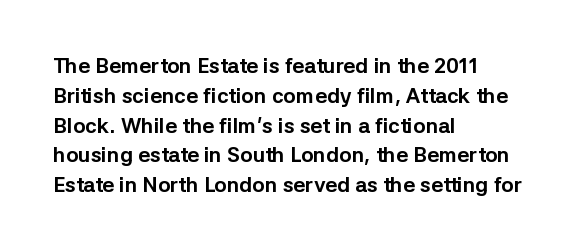
{"italic": "no", "bold": "yes", "underline": "no", "align": "left", "line_spacing": "normal", "line_spacing_ratio": 1.42, "letter_spacing": "normal", "letter_spacing_em": 0.0, "glyph_px": 21}
